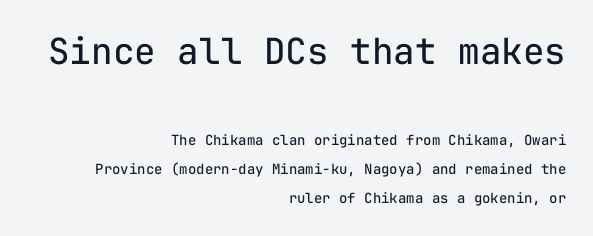
Q: Is the text bold? A: No.
Q: Is the text italic (slanted)? A: No, it is upright.
Q: Is the typeface a serif or a sans-serif typeface? A: Sans-serif.
Q: Is the text underlined? A: No.
Q: How is the paragraph aligned? A: Right-aligned.
Q: Is the spacing between letters normal or unusually wide? A: Normal.
Q: Is the spacing between lines tight, normal or loose? A: Loose.
Q: Which block of text is set in a larger size, the first (top) or the second (bottom)? A: The first (top) one.
Q: Width (condensed, normal, or wide)? A: Normal.
Q: Stroke contrast? A: Low.
Q: x-height? A: Medium.
Q: Monospaced? A: Yes.
